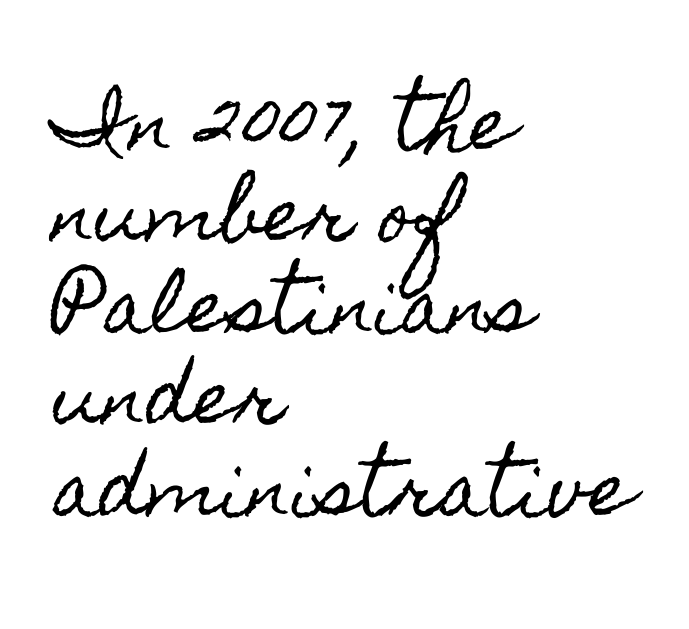
Q: Is the text italic (slanted)? A: Yes.
Q: Is the text underlined? A: No.
Q: How is the paragraph aligned? A: Left-aligned.
Q: Is the spacing between letters normal or unusually wide? A: Normal.
Q: Is the spacing between lines tight, normal or loose? A: Normal.
Q: Width (condensed, normal, or wide)? A: Condensed.
Q: x-height? A: Small.
Q: Monospaced? A: No.
